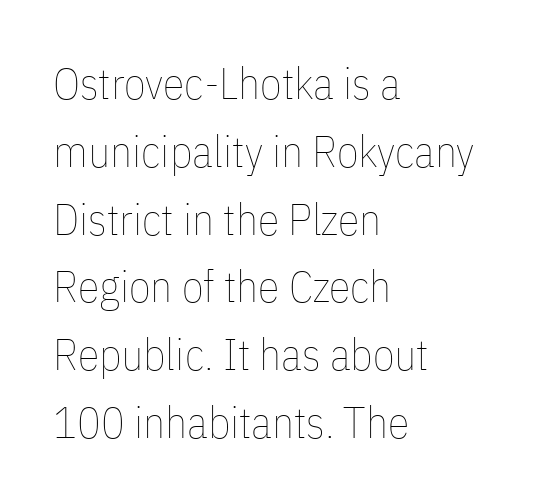
{"italic": "no", "bold": "no", "weight": "thin", "width": "condensed", "stroke_contrast": "low", "x_height": "medium", "monospaced": "no", "underline": "no", "align": "left", "line_spacing": "normal", "line_spacing_ratio": 1.54, "letter_spacing": "normal", "letter_spacing_em": 0.0, "glyph_px": 44}
